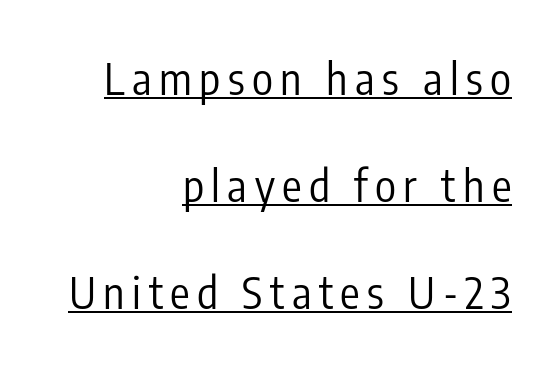
Q: Is the text bold? A: No.
Q: Is the text italic (slanted)? A: No, it is upright.
Q: Is the typeface a serif or a sans-serif typeface? A: Sans-serif.
Q: Is the text underlined? A: Yes.
Q: How is the paragraph aligned? A: Right-aligned.
Q: Is the spacing between lines tight, normal or loose? A: Loose.
Q: Width (condensed, normal, or wide)? A: Condensed.
Q: Stroke contrast? A: Low.
Q: x-height? A: Medium.
Q: Monospaced? A: No.
